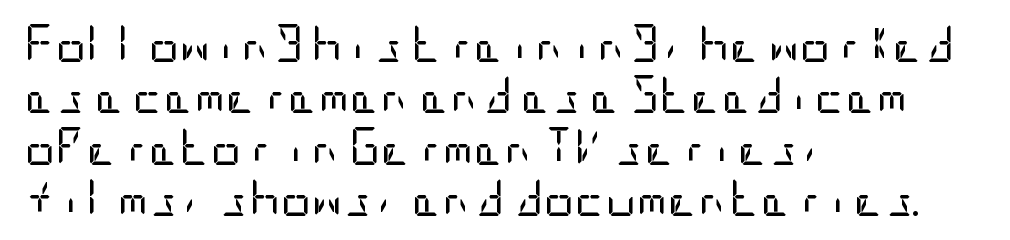
The image shows 38 px regular-weight, condensed sans-serif type, upright; set left-aligned, normal line spacing (1.35x), normal letter spacing, not underlined; low stroke contrast and a large x-height.
